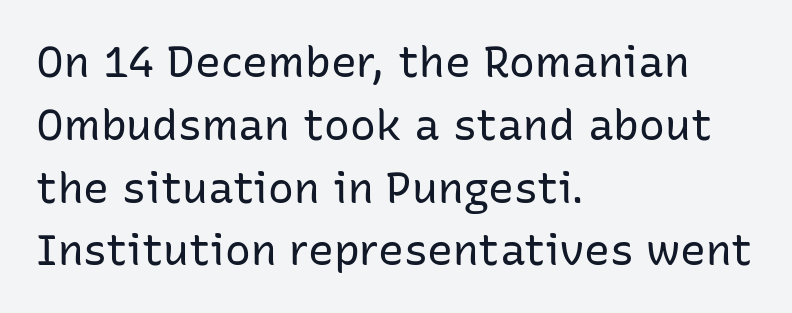
Q: Is the text bold? A: No.
Q: Is the text italic (slanted)? A: No, it is upright.
Q: Is the typeface a serif or a sans-serif typeface? A: Sans-serif.
Q: Is the text underlined? A: No.
Q: How is the paragraph aligned? A: Left-aligned.
Q: Is the spacing between letters normal or unusually wide? A: Normal.
Q: Is the spacing between lines tight, normal or loose? A: Normal.
Q: Width (condensed, normal, or wide)? A: Normal.
Q: Stroke contrast? A: Low.
Q: x-height? A: Medium.
Q: Monospaced? A: No.
